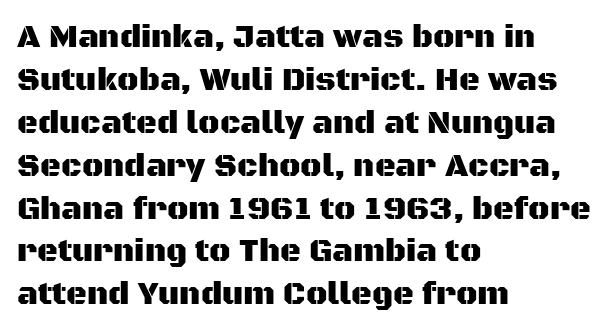
{"serif": "no", "italic": "no", "width": "normal", "stroke_contrast": "medium", "x_height": "large", "monospaced": "no", "underline": "no", "align": "left", "line_spacing": "normal", "line_spacing_ratio": 1.34, "letter_spacing": "normal", "letter_spacing_em": 0.0, "glyph_px": 32}
